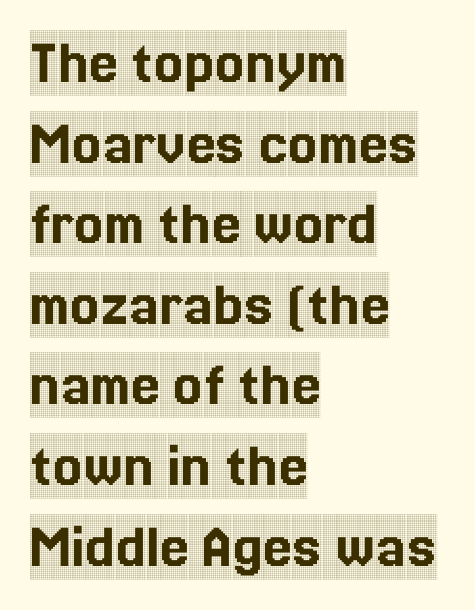
Q: Is the text italic (slanted)? A: No, it is upright.
Q: Is the typeface a serif or a sans-serif typeface? A: Serif.
Q: Is the text underlined? A: No.
Q: How is the paragraph aligned? A: Left-aligned.
Q: Is the spacing between letters normal or unusually wide? A: Normal.
Q: Width (condensed, normal, or wide)? A: Condensed.
Q: x-height? A: Large.
Q: Monospaced? A: No.
